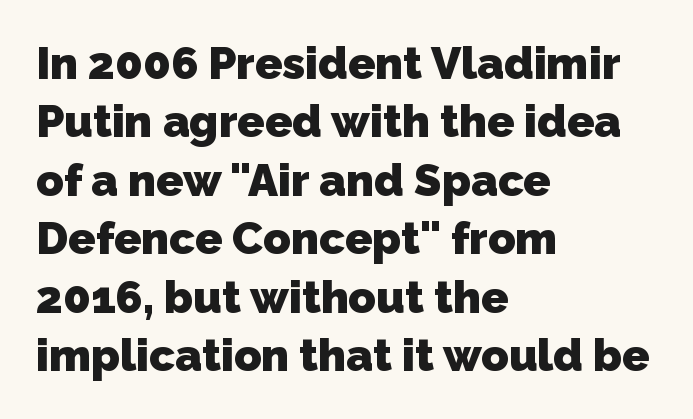
{"serif": "no", "bold": "yes", "weight": "heavy", "width": "normal", "stroke_contrast": "low", "x_height": "medium", "monospaced": "no", "underline": "no", "align": "left", "line_spacing": "normal", "line_spacing_ratio": 1.3, "letter_spacing": "normal", "letter_spacing_em": 0.0, "glyph_px": 45}
